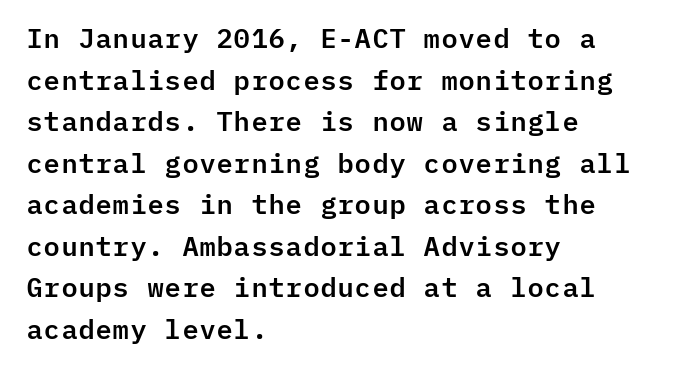
Q: Is the text italic (slanted)? A: No, it is upright.
Q: Is the text underlined? A: No.
Q: How is the paragraph aligned? A: Left-aligned.
Q: Is the spacing between letters normal or unusually wide? A: Normal.
Q: Is the spacing between lines tight, normal or loose? A: Normal.
